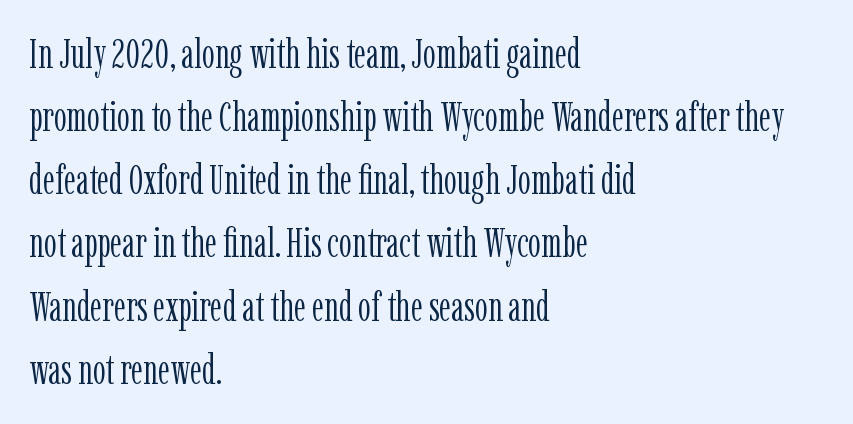
Q: Is the text bold? A: No.
Q: Is the text italic (slanted)? A: No, it is upright.
Q: Is the typeface a serif or a sans-serif typeface? A: Serif.
Q: Is the text underlined? A: No.
Q: How is the paragraph aligned? A: Left-aligned.
Q: Is the spacing between letters normal or unusually wide? A: Normal.
Q: Is the spacing between lines tight, normal or loose? A: Normal.
Q: Width (condensed, normal, or wide)? A: Condensed.
Q: Stroke contrast? A: Low.
Q: x-height? A: Medium.
Q: Monospaced? A: No.
